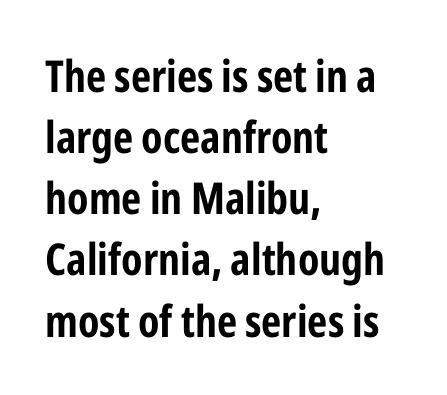
The image shows 44 px condensed sans-serif type, upright; set left-aligned, normal line spacing (1.39x), normal letter spacing, not underlined; low stroke contrast and a medium x-height.
